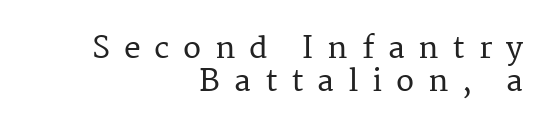
Q: Is the text italic (slanted)? A: No, it is upright.
Q: Is the typeface a serif or a sans-serif typeface? A: Serif.
Q: Is the text underlined? A: No.
Q: How is the paragraph aligned? A: Right-aligned.
Q: Is the spacing between letters normal or unusually wide? A: Unusually wide.
Q: Is the spacing between lines tight, normal or loose? A: Tight.
Q: Width (condensed, normal, or wide)? A: Normal.
Q: Stroke contrast? A: Medium.
Q: x-height? A: Medium.
Q: Monospaced? A: No.
